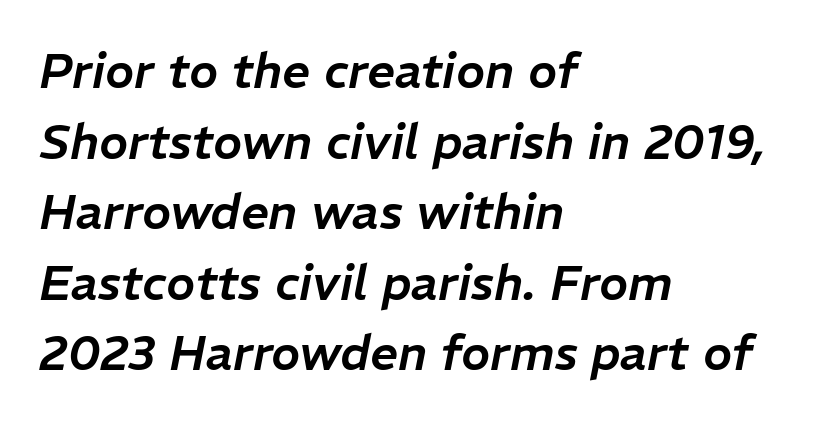
The image shows 49 px text type, italic (leaning right); set left-aligned, normal line spacing (1.44x), normal letter spacing, not underlined; low stroke contrast and a medium x-height.
